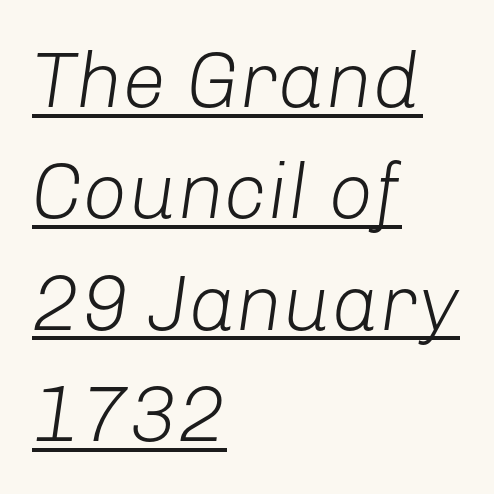
{"italic": "yes", "lean": "right", "slant_degrees": 8, "bold": "no", "weight": "light", "width": "normal", "stroke_contrast": "low", "x_height": "medium", "monospaced": "no", "underline": "yes", "align": "left", "line_spacing": "normal", "line_spacing_ratio": 1.41, "letter_spacing": "normal", "letter_spacing_em": 0.0, "glyph_px": 79}
